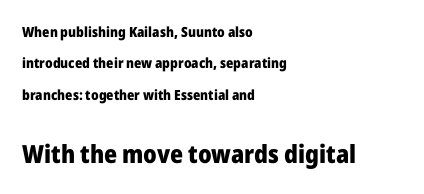
Q: Is the text bold? A: Yes.
Q: Is the text italic (slanted)? A: No, it is upright.
Q: Is the text underlined? A: No.
Q: How is the paragraph aligned? A: Left-aligned.
Q: Is the spacing between letters normal or unusually wide? A: Normal.
Q: Is the spacing between lines tight, normal or loose? A: Loose.
Q: Which block of text is set in a larger size, the first (top) or the second (bottom)? A: The second (bottom) one.
